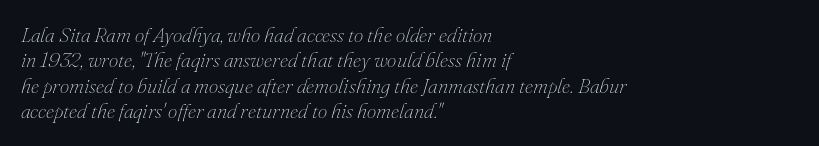
The image shows 21 px text type, italic (leaning right); set left-aligned, line spacing 1.21x, normal letter spacing, not underlined.
